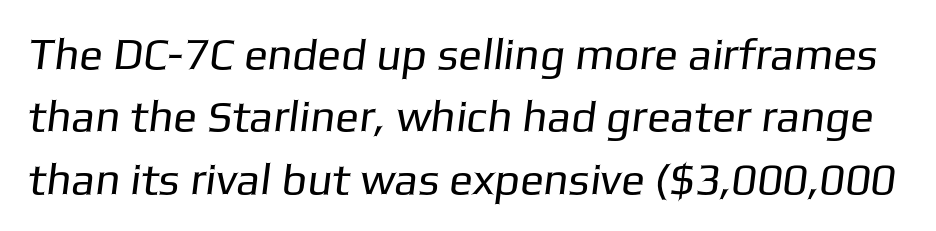
The image shows 44 px regular-weight sans-serif type; set normal line spacing (1.42x), normal letter spacing, not underlined; low stroke contrast and a medium x-height.
